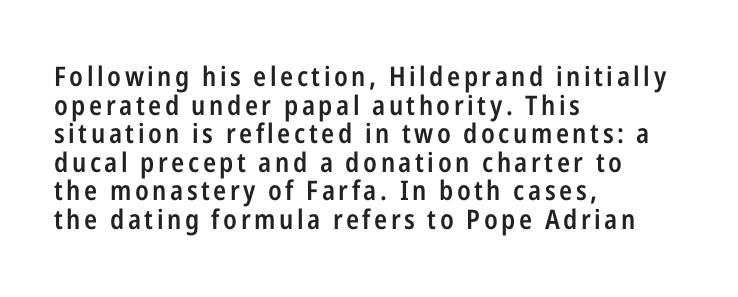
The lines are quadded left. How would I describe the line gaps? Narrow and economical. Designer's note — italics off, roman on. Check under the words: just untouched page. The characters look somewhat weighty, a semibold short of true bold.
